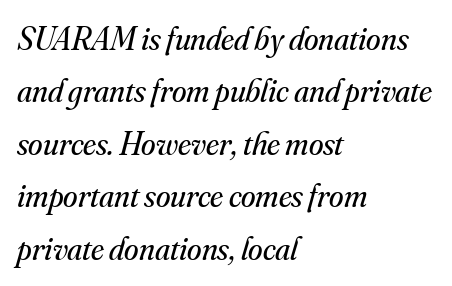
Weight: in the light-to-regular range. The rendering uses natural spacing where letterforms have individual widths. Line starts are locked; line ends wander. Has an underline been added? It has not. Does extra space separate the letters? No, they use regular spacing.
